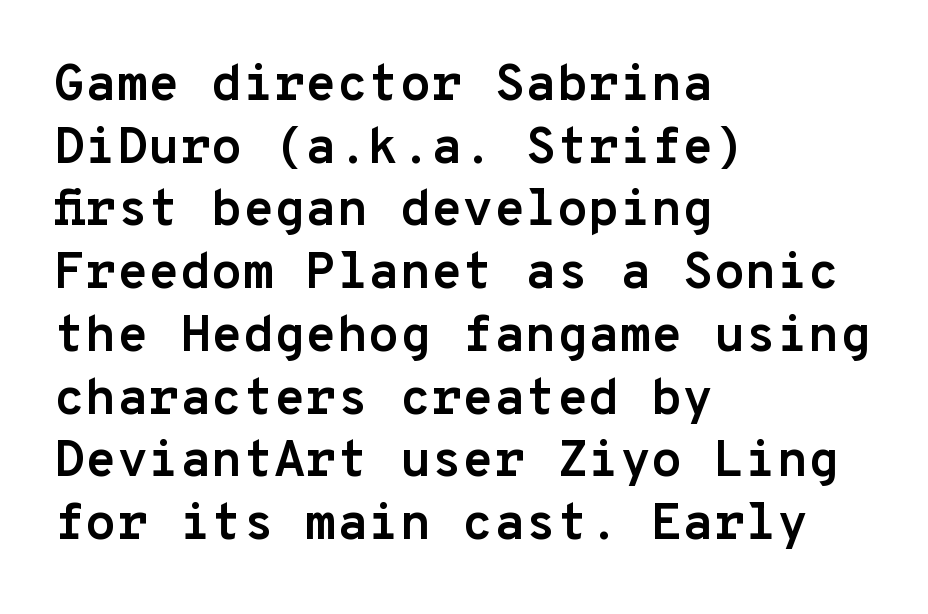
Fixed-width glyphs throughout — classic coding-font behaviour. Clear beneath every line of the passage. Is the block centered? No — it sits flush against the left margin. Emphasis by weight is at full strength: bold. Rendered with straight, roman letterforms.
